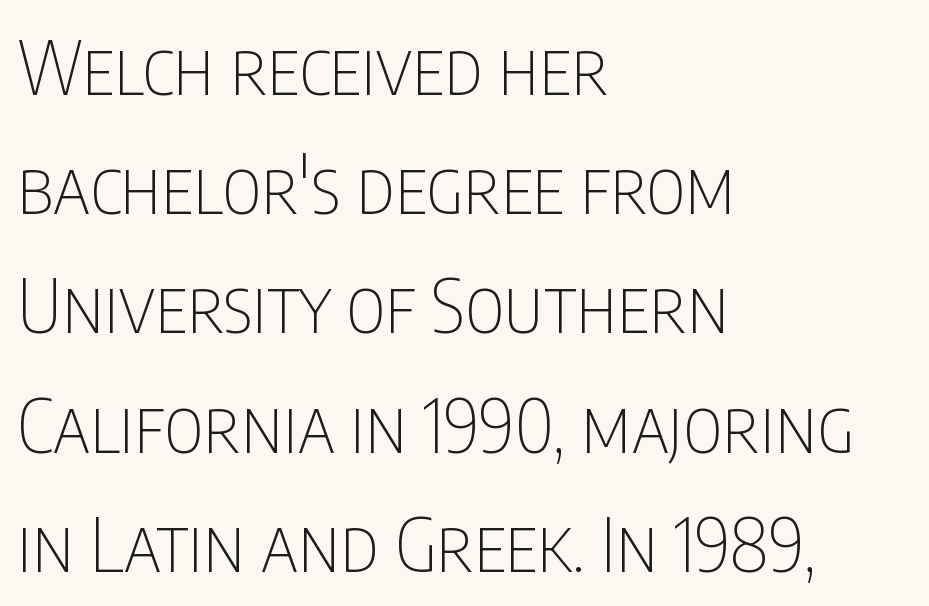
The image shows 75 px thin, condensed sans-serif type, upright; set left-aligned, normal line spacing (1.59x), normal letter spacing, not underlined; low stroke contrast and a large x-height.
